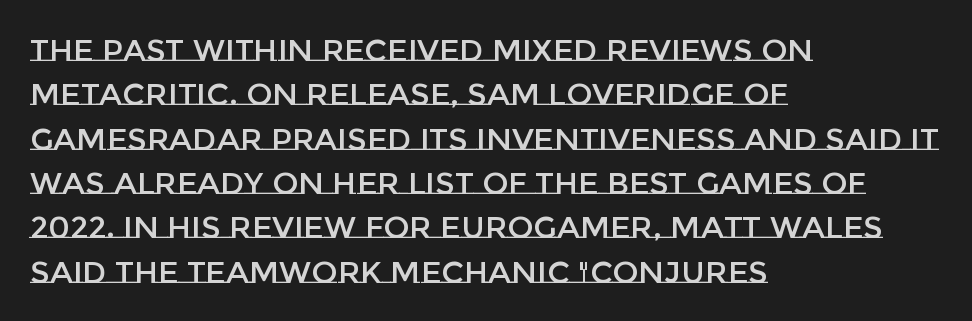
Q: Is the text italic (slanted)? A: No, it is upright.
Q: Is the text underlined? A: No.
Q: How is the paragraph aligned? A: Left-aligned.
Q: Is the spacing between letters normal or unusually wide? A: Normal.
Q: Is the spacing between lines tight, normal or loose? A: Normal.
Q: Width (condensed, normal, or wide)? A: Normal.
Q: Stroke contrast? A: Low.
Q: x-height? A: Large.
Q: Monospaced? A: No.
